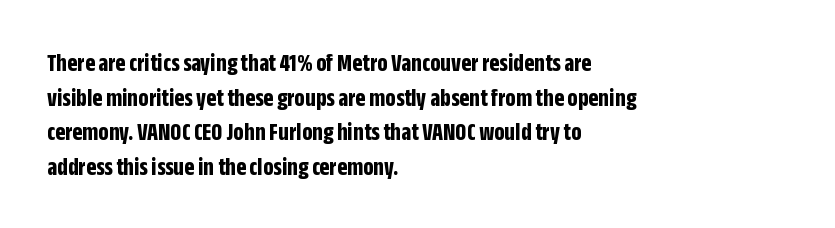
Q: Is the text bold? A: Yes.
Q: Is the text italic (slanted)? A: No, it is upright.
Q: Is the text underlined? A: No.
Q: How is the paragraph aligned? A: Left-aligned.
Q: Is the spacing between letters normal or unusually wide? A: Normal.
Q: Is the spacing between lines tight, normal or loose? A: Normal.
